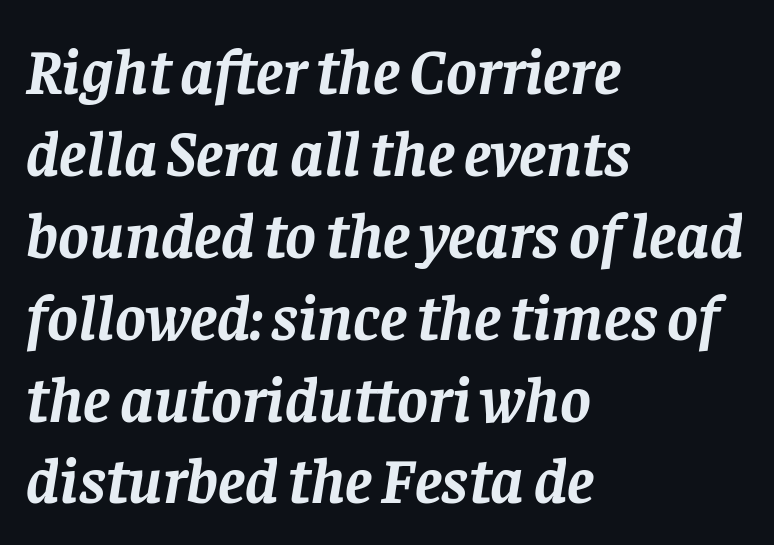
The tracking reads as untouched default to a designer's eye. Characters are canted at an angle relative to the baseline's perpendicular. The letters advance in unequal steps, a hallmark of proportional type. Font category for this specimen: serif. Only glyphs here, with clear space below each row. Regarding leading, the lines here are spaced in the standard way.
